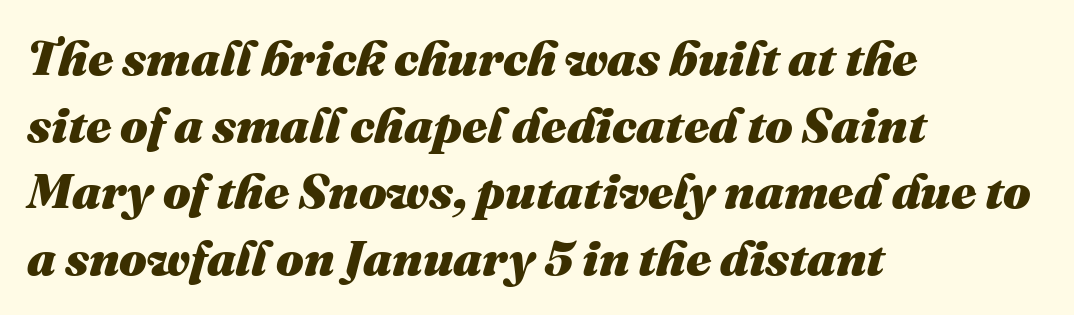
Q: Is the text bold? A: Yes.
Q: Is the text italic (slanted)? A: Yes, it leans right by about 16 degrees.
Q: Is the text underlined? A: No.
Q: How is the paragraph aligned? A: Left-aligned.
Q: Is the spacing between letters normal or unusually wide? A: Normal.
Q: Is the spacing between lines tight, normal or loose? A: Normal.
Q: Width (condensed, normal, or wide)? A: Normal.
Q: Stroke contrast? A: Medium.
Q: x-height? A: Medium.
Q: Monospaced? A: No.
